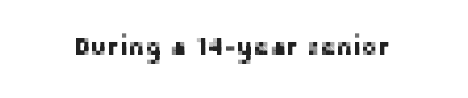
If you drew a line through each stem, it would be perfectly vertical. Characters follow at the spacing the type designer built in. The words here are not underlined.
